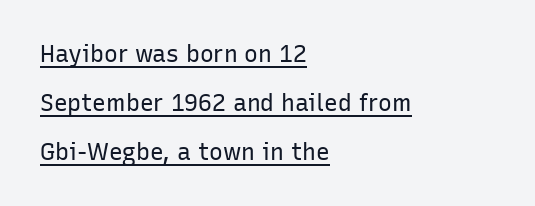
{"italic": "no", "bold": "no", "underline": "yes", "align": "left", "line_spacing": "loose", "line_spacing_ratio": 2.12, "letter_spacing": "normal", "letter_spacing_em": 0.0, "glyph_px": 23}
